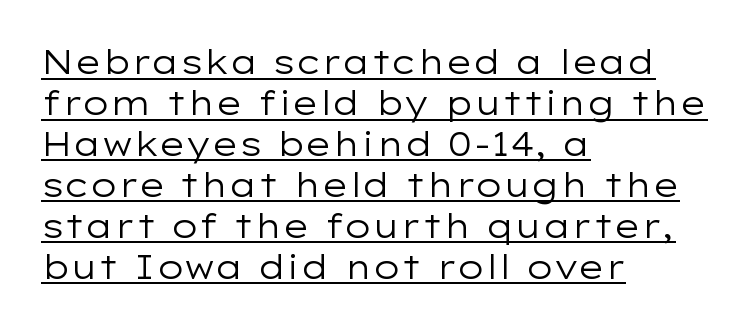
No feet cap the strokes, marking this as sans-serif type. The face used here is proportionally spaced, like ordinary book or web type. Ordinary non-slanted type is in use. Caption: lettering with a line underneath. This rendering leaves character spacing at its baseline value.
